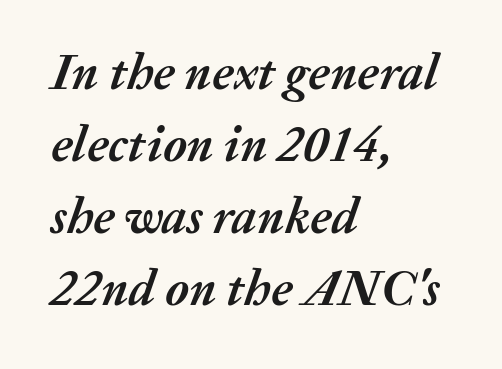
Q: Is the text bold? A: Yes.
Q: Is the text italic (slanted)? A: Yes, it leans right by about 20 degrees.
Q: Is the text underlined? A: No.
Q: How is the paragraph aligned? A: Left-aligned.
Q: Is the spacing between letters normal or unusually wide? A: Normal.
Q: Is the spacing between lines tight, normal or loose? A: Normal.
Q: Width (condensed, normal, or wide)? A: Normal.
Q: Stroke contrast? A: Medium.
Q: x-height? A: Medium.
Q: Monospaced? A: No.
